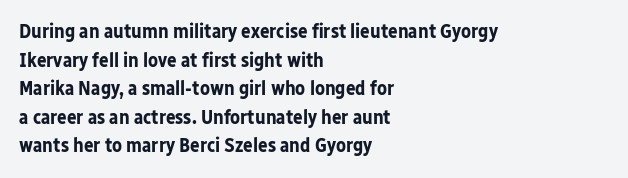
The image shows 20 px bold type, upright; set left-aligned, normal line spacing (1.43x), normal letter spacing, not underlined.
